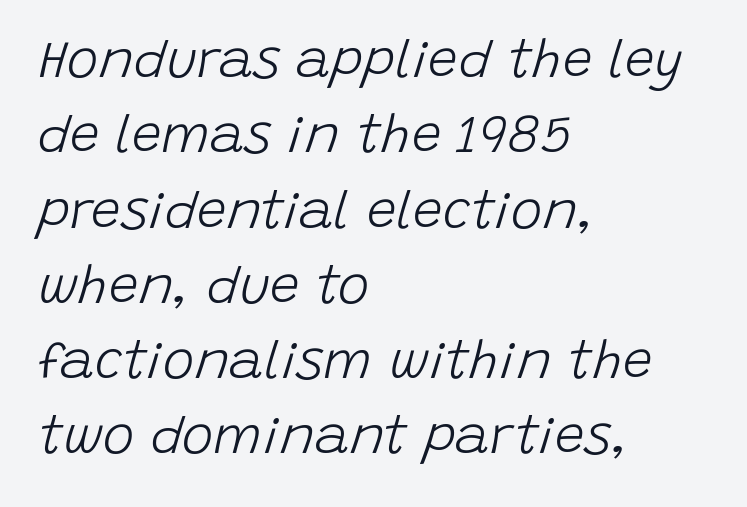
{"italic": "yes", "lean": "right", "slant_degrees": 15, "bold": "no", "weight": "light", "width": "normal", "stroke_contrast": "low", "x_height": "large", "monospaced": "no", "underline": "no", "align": "left", "line_spacing": "normal", "line_spacing_ratio": 1.42, "letter_spacing": "normal", "letter_spacing_em": 0.0, "glyph_px": 53}
